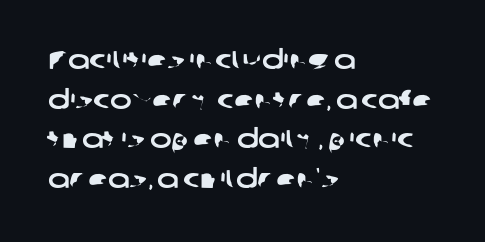
{"underline": "no", "align": "left", "line_spacing": "normal", "line_spacing_ratio": 1.52, "letter_spacing": "normal", "letter_spacing_em": 0.0, "glyph_px": 26}
